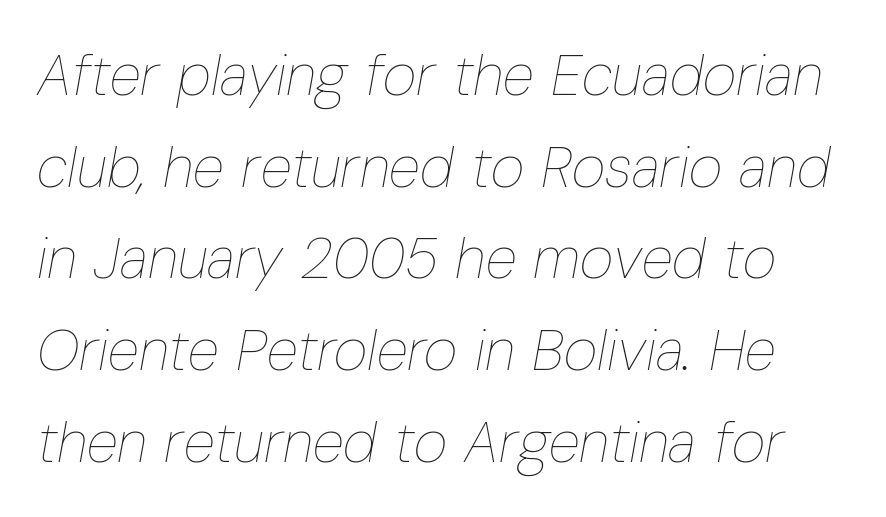
The image shows 58 px thin, condensed type, italic (leaning right); set normal line spacing (1.58x), normal letter spacing, not underlined; low stroke contrast and a medium x-height.
